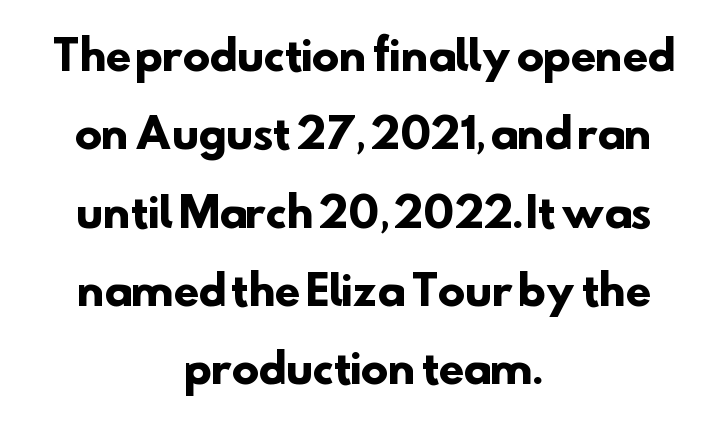
Short and long lines alike share a common midpoint. No word sits above an underline. A sans-serif font was chosen for this passage. These words are printed bold, with thick strokes throughout. The line-height multiplier appears high, well above default. These lines keep a tight, regular rhythm from letter to letter.
